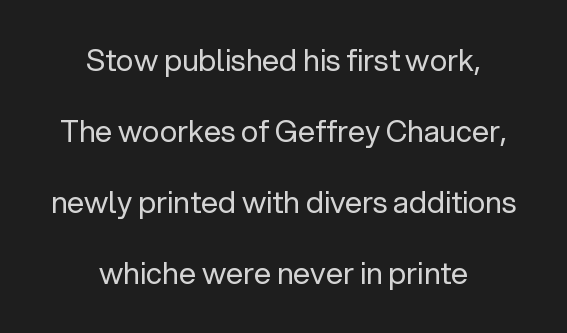
Q: Is the text bold? A: No.
Q: Is the text italic (slanted)? A: No, it is upright.
Q: Is the typeface a serif or a sans-serif typeface? A: Sans-serif.
Q: Is the text underlined? A: No.
Q: How is the paragraph aligned? A: Centered.
Q: Is the spacing between letters normal or unusually wide? A: Normal.
Q: Is the spacing between lines tight, normal or loose? A: Loose.
Q: Width (condensed, normal, or wide)? A: Normal.
Q: Stroke contrast? A: Low.
Q: x-height? A: Medium.
Q: Monospaced? A: No.
